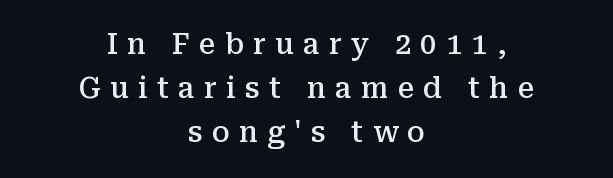
The image shows 29 px semibold serif type, upright; set centered, normal line spacing (1.52x), unusually wide letter spacing (+0.32 em), not underlined; medium stroke contrast and a medium x-height.
